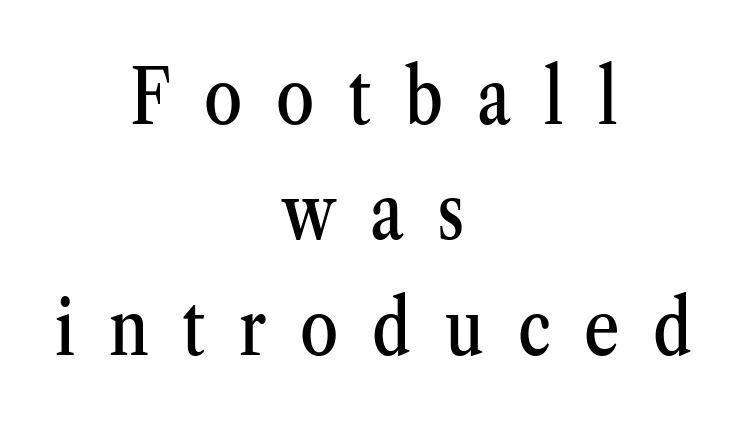
{"serif": "yes", "italic": "no", "width": "condensed", "stroke_contrast": "medium", "x_height": "medium", "monospaced": "no", "underline": "no", "align": "center", "line_spacing": "normal", "line_spacing_ratio": 1.5, "letter_spacing": "wide", "letter_spacing_em": 0.44, "glyph_px": 77}
